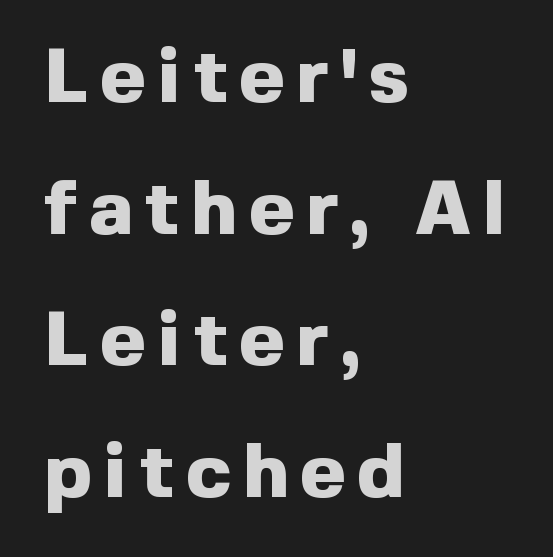
{"serif": "no", "italic": "no", "bold": "yes", "weight": "heavy", "width": "normal", "x_height": "medium", "monospaced": "no", "underline": "no", "align": "left", "line_spacing_ratio": 1.71, "glyph_px": 77}
